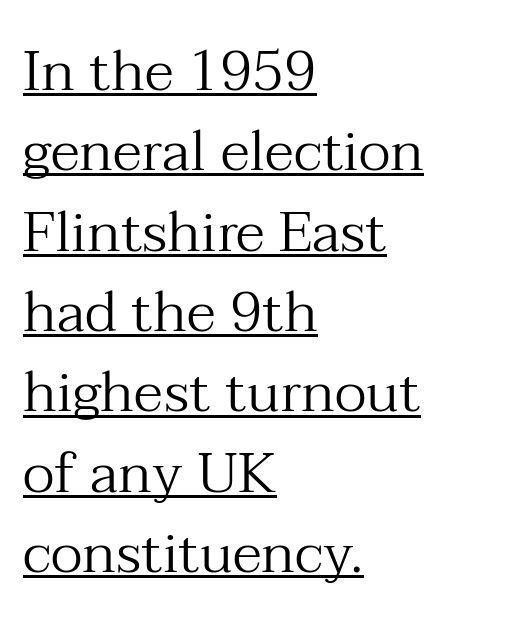
Q: Is the text bold? A: No.
Q: Is the text italic (slanted)? A: No, it is upright.
Q: Is the typeface a serif or a sans-serif typeface? A: Serif.
Q: Is the text underlined? A: Yes.
Q: How is the paragraph aligned? A: Left-aligned.
Q: Is the spacing between letters normal or unusually wide? A: Normal.
Q: Is the spacing between lines tight, normal or loose? A: Normal.
Q: Width (condensed, normal, or wide)? A: Normal.
Q: Stroke contrast? A: Medium.
Q: x-height? A: Medium.
Q: Monospaced? A: No.
